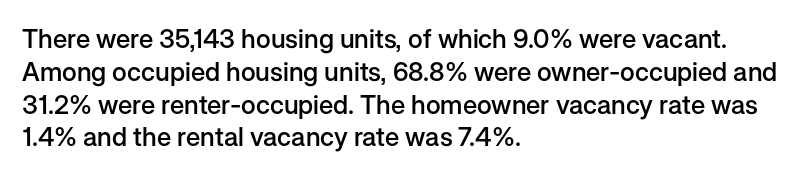
Q: Is the text bold? A: Semi-bold.
Q: Is the text italic (slanted)? A: No, it is upright.
Q: Is the text underlined? A: No.
Q: How is the paragraph aligned? A: Left-aligned.
Q: Is the spacing between letters normal or unusually wide? A: Normal.
Q: Is the spacing between lines tight, normal or loose? A: Normal.
